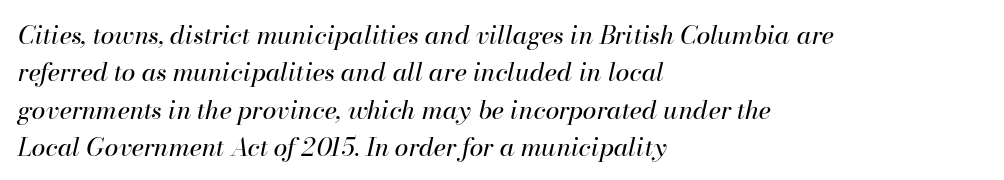
The image shows 25 px text type, italic (leaning right); set left-aligned, normal line spacing (1.5x), normal letter spacing, not underlined.
